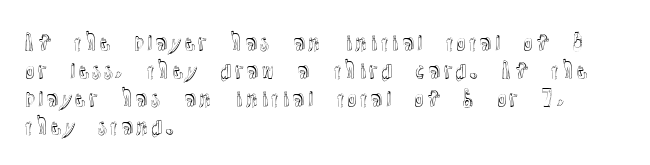
{"italic": "no", "underline": "no", "align": "left", "line_spacing": "normal", "line_spacing_ratio": 1.34, "letter_spacing": "normal", "letter_spacing_em": 0.0, "glyph_px": 21}
